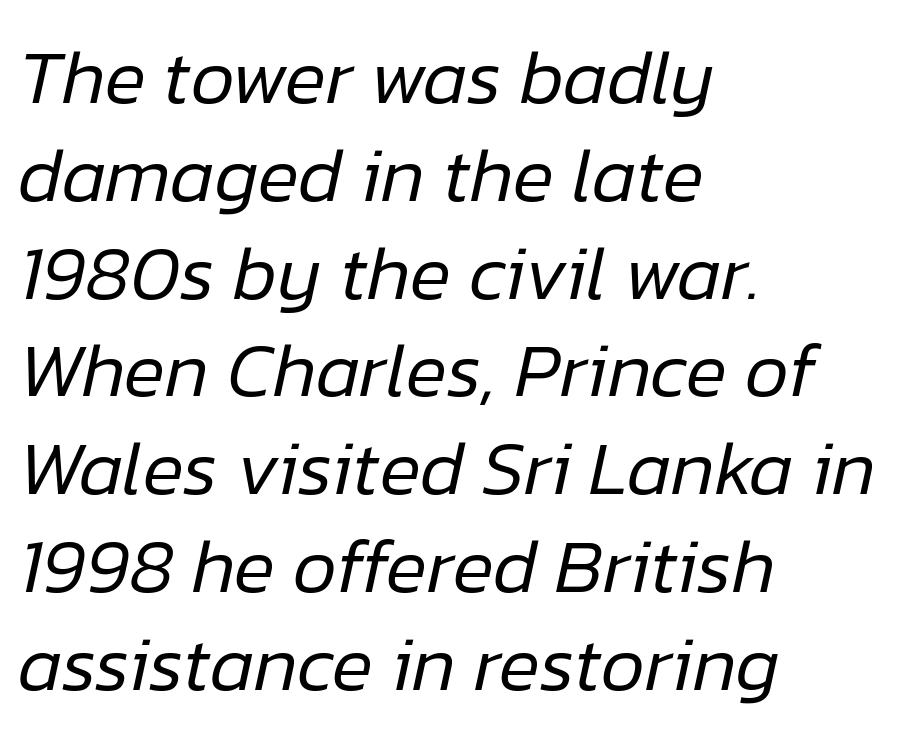
Q: Is the text bold? A: No.
Q: Is the text italic (slanted)? A: Yes, it leans right by about 12 degrees.
Q: Is the text underlined? A: No.
Q: How is the paragraph aligned? A: Left-aligned.
Q: Is the spacing between letters normal or unusually wide? A: Normal.
Q: Is the spacing between lines tight, normal or loose? A: Normal.
Q: Width (condensed, normal, or wide)? A: Normal.
Q: Stroke contrast? A: Low.
Q: x-height? A: Medium.
Q: Monospaced? A: No.
